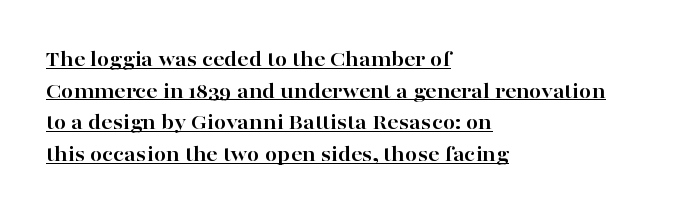
The axis of the letterforms is exactly vertical. Quick note: underline on. These lines sit exactly where default settings would place them. Each line starts at the same left margin while the right side varies. Characters follow at the spacing the type designer built in. How heavy is the stroke? Heavy — this is a bold.
